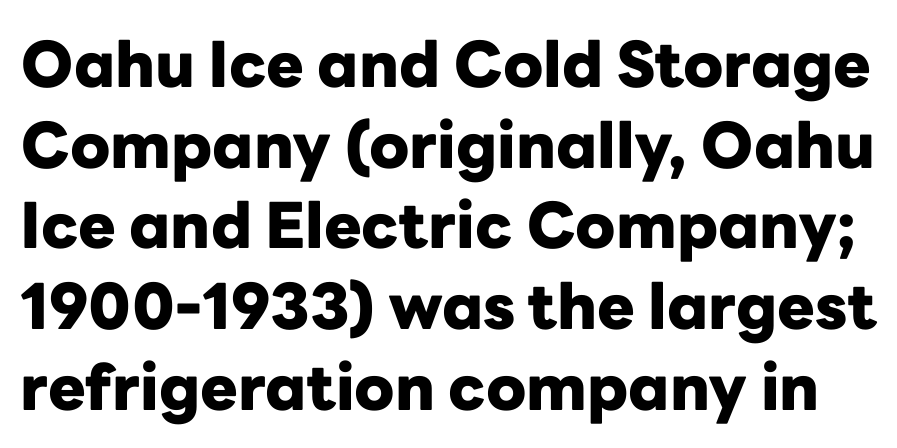
The image shows 63 px heavy sans-serif type, upright; set normal line spacing (1.28x), normal letter spacing, not underlined; low stroke contrast and a medium x-height.
